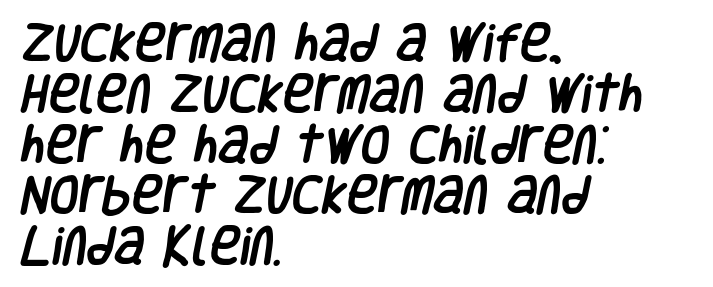
{"serif": "no", "width": "condensed", "stroke_contrast": "low", "x_height": "large", "monospaced": "no", "underline": "no", "align": "left", "line_spacing_ratio": 1.21, "letter_spacing": "normal", "letter_spacing_em": 0.0, "glyph_px": 42}
